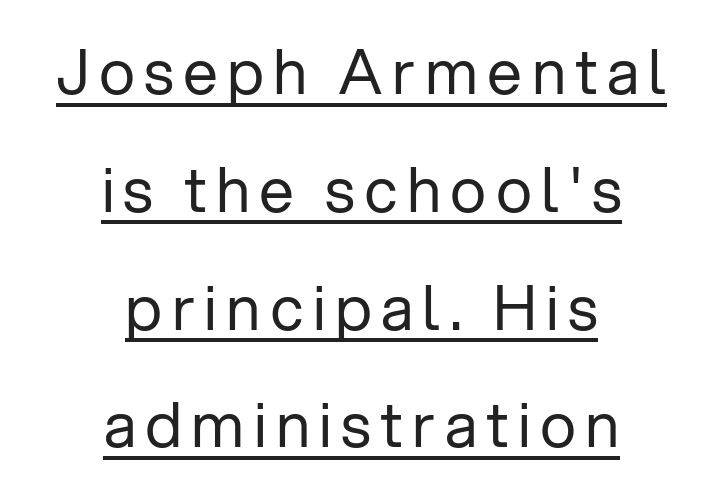
The image shows 62 px regular-weight sans-serif type, upright; set centered, loose line spacing (1.9x), underlined; low stroke contrast and a medium x-height.
